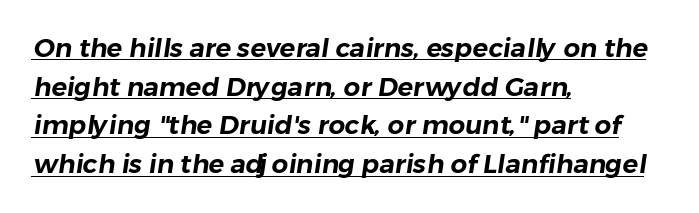
The image shows 26 px text type; set left-aligned, normal line spacing (1.49x), normal letter spacing, underlined.
